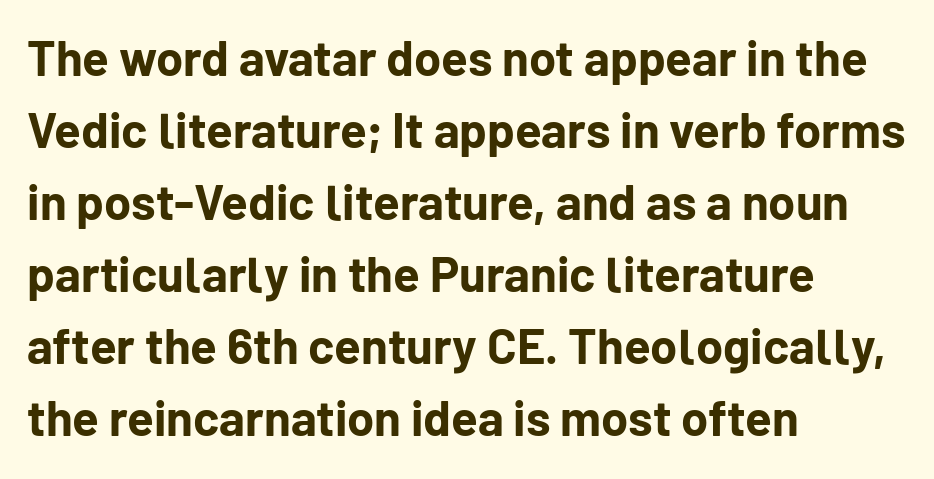
When letters stand straight like this, we call the style roman or upright. The rendering keeps characters at their native spacing. The space directly below the letters is spotless. A dark, heavy texture on the line: the type is bold. Note the varied advance widths — an 'i' is clearly narrower than an 'm'.
